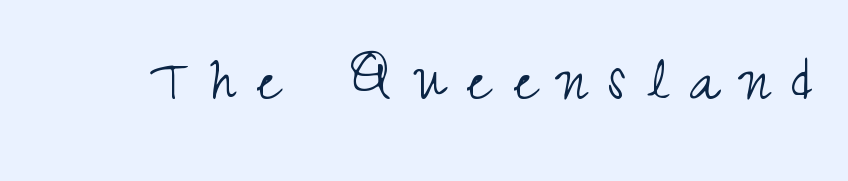
{"serif": "no", "italic": "no", "bold": "no", "weight": "light", "width": "condensed", "stroke_contrast": "medium", "x_height": "small", "monospaced": "no", "underline": "no", "letter_spacing": "wide", "letter_spacing_em": 0.33, "glyph_px": 68}
